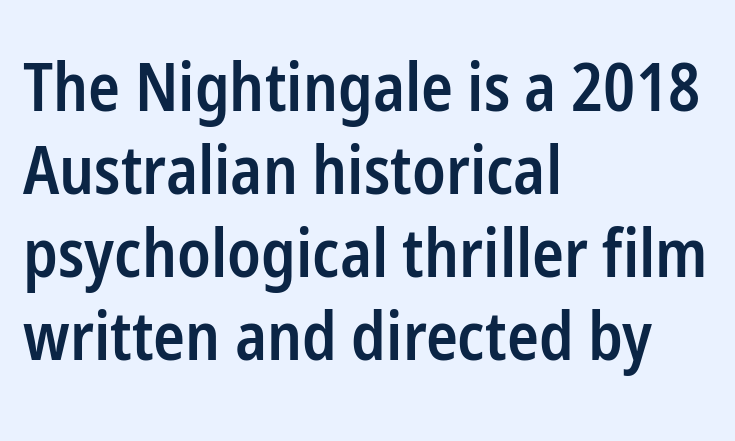
Q: Is the text bold? A: Semi-bold.
Q: Is the text italic (slanted)? A: No, it is upright.
Q: Is the typeface a serif or a sans-serif typeface? A: Sans-serif.
Q: Is the text underlined? A: No.
Q: How is the paragraph aligned? A: Left-aligned.
Q: Is the spacing between letters normal or unusually wide? A: Normal.
Q: Is the spacing between lines tight, normal or loose? A: Normal.
Q: Width (condensed, normal, or wide)? A: Condensed.
Q: Stroke contrast? A: Low.
Q: x-height? A: Medium.
Q: Monospaced? A: No.
